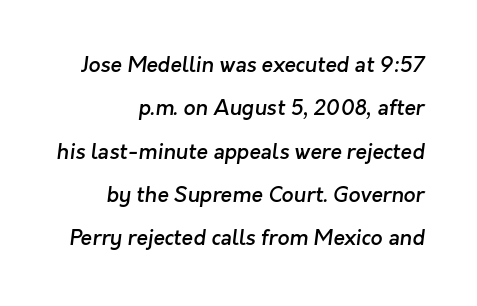
Q: Is the text bold? A: Semi-bold.
Q: Is the text underlined? A: No.
Q: Is the spacing between letters normal or unusually wide? A: Normal.
Q: Is the spacing between lines tight, normal or loose? A: Loose.
